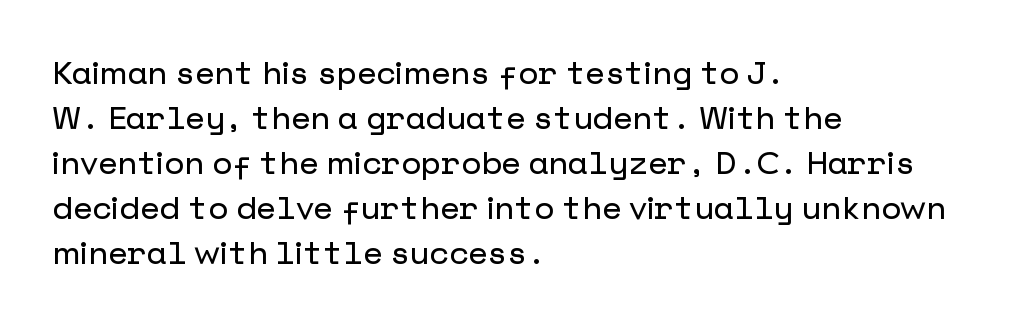
Q: Is the text italic (slanted)? A: No, it is upright.
Q: Is the typeface a serif or a sans-serif typeface? A: Sans-serif.
Q: Is the text underlined? A: No.
Q: How is the paragraph aligned? A: Left-aligned.
Q: Is the spacing between letters normal or unusually wide? A: Normal.
Q: Is the spacing between lines tight, normal or loose? A: Normal.
Q: Width (condensed, normal, or wide)? A: Normal.
Q: Stroke contrast? A: Low.
Q: x-height? A: Medium.
